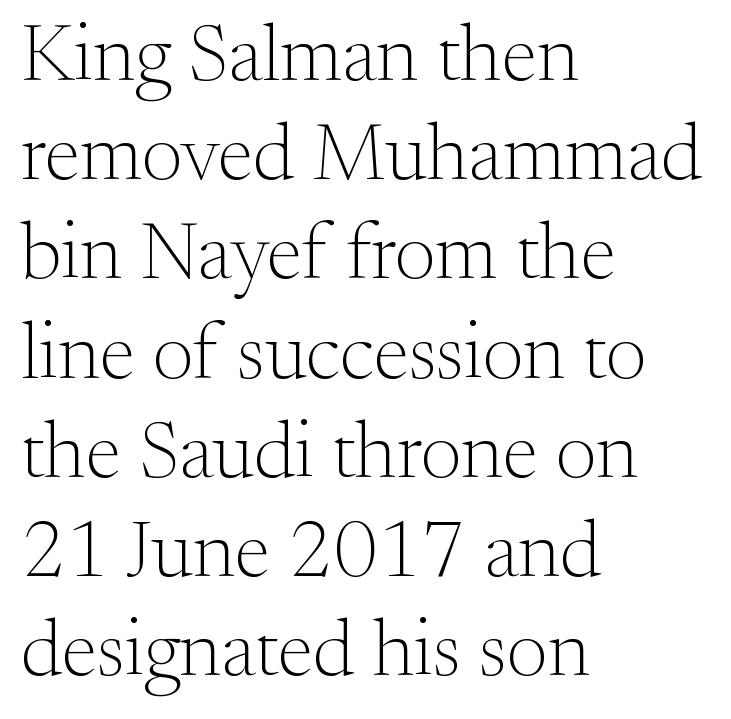
Q: Is the text bold? A: No.
Q: Is the text italic (slanted)? A: No, it is upright.
Q: Is the typeface a serif or a sans-serif typeface? A: Serif.
Q: Is the text underlined? A: No.
Q: How is the paragraph aligned? A: Left-aligned.
Q: Is the spacing between letters normal or unusually wide? A: Normal.
Q: Width (condensed, normal, or wide)? A: Normal.
Q: Stroke contrast? A: Medium.
Q: x-height? A: Small.
Q: Monospaced? A: No.
